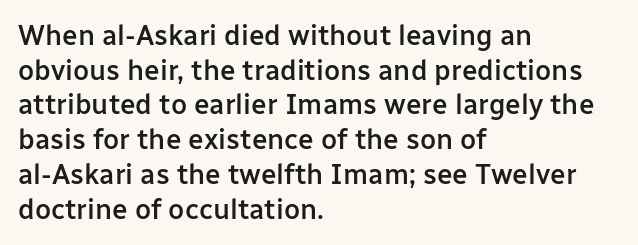
Q: Is the text bold? A: Semi-bold.
Q: Is the text italic (slanted)? A: No, it is upright.
Q: Is the typeface a serif or a sans-serif typeface? A: Sans-serif.
Q: Is the text underlined? A: No.
Q: How is the paragraph aligned? A: Left-aligned.
Q: Is the spacing between letters normal or unusually wide? A: Normal.
Q: Width (condensed, normal, or wide)? A: Normal.
Q: Stroke contrast? A: Low.
Q: x-height? A: Medium.
Q: Monospaced? A: No.
